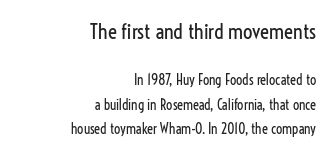
Q: Is the text bold? A: No.
Q: Is the text italic (slanted)? A: No, it is upright.
Q: Is the text underlined? A: No.
Q: How is the paragraph aligned? A: Right-aligned.
Q: Is the spacing between letters normal or unusually wide? A: Normal.
Q: Which block of text is set in a larger size, the first (top) or the second (bottom)? A: The first (top) one.
